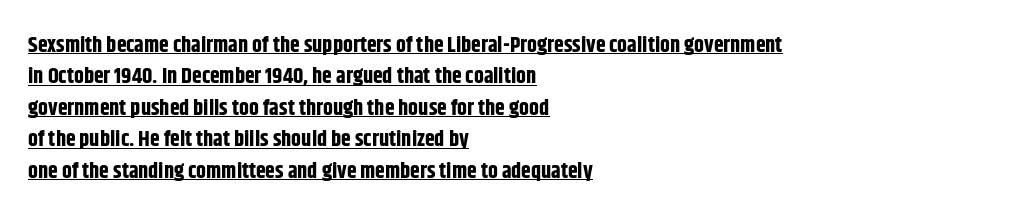
Q: Is the text bold? A: Yes.
Q: Is the text italic (slanted)? A: No, it is upright.
Q: Is the text underlined? A: Yes.
Q: How is the paragraph aligned? A: Left-aligned.
Q: Is the spacing between letters normal or unusually wide? A: Normal.
Q: Is the spacing between lines tight, normal or loose? A: Normal.
